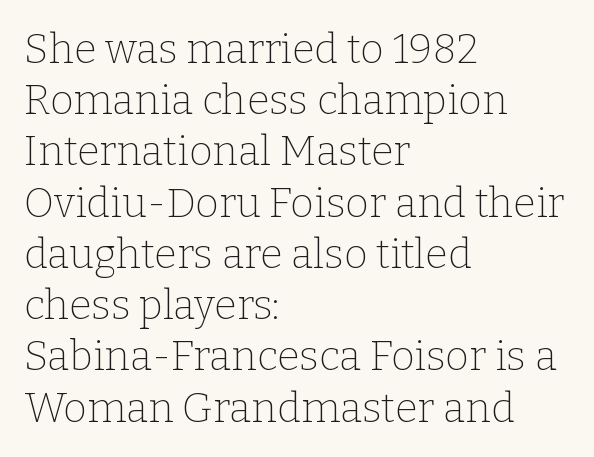
The image shows 41 px thin serif type, upright; set left-aligned, normal line spacing (1.25x), normal letter spacing, not underlined; low stroke contrast and a medium x-height.
